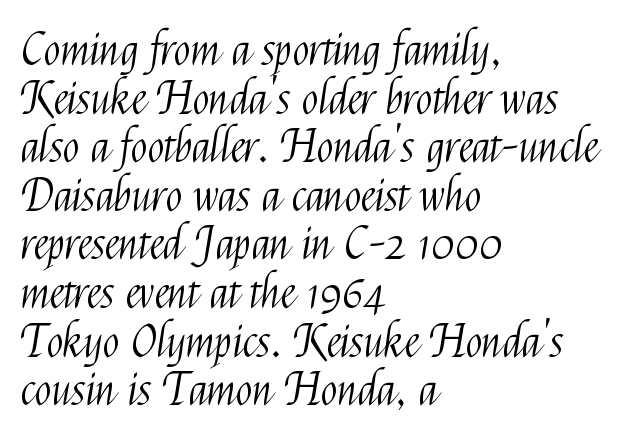
The letterforms sit shoulder to shoulder at normal distance. The face used here is proportionally spaced, like ordinary book or web type. The font family rendered here belongs to the sans-serif group. Each line starts at the same left margin while the right side varies.
